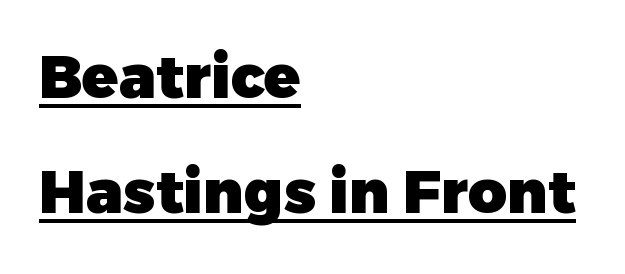
The image shows 60 px heavy sans-serif type, upright; set left-aligned, loose line spacing (1.92x), normal letter spacing, underlined; low stroke contrast and a medium x-height.
